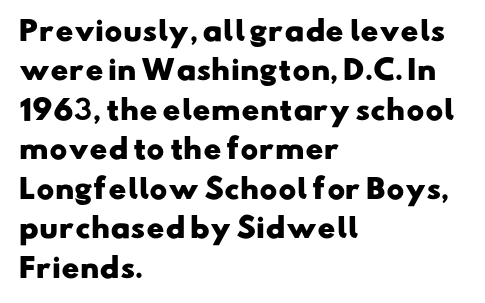
{"bold": "yes", "underline": "no", "align": "left", "line_spacing": "normal", "line_spacing_ratio": 1.46, "letter_spacing": "normal", "letter_spacing_em": 0.0, "glyph_px": 27}
